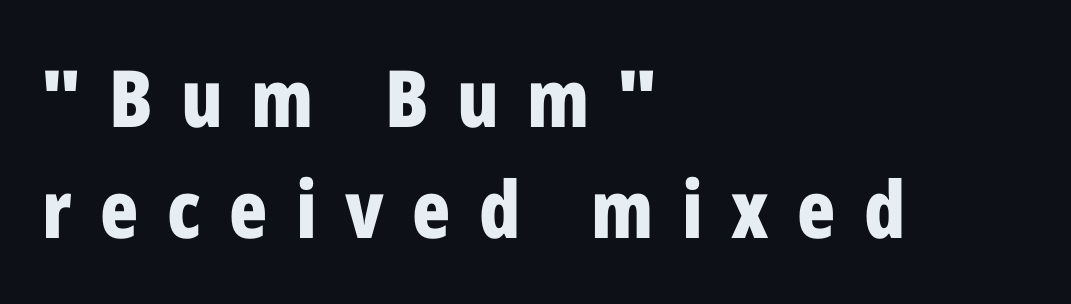
{"serif": "no", "italic": "no", "bold": "yes", "weight": "bold", "width": "condensed", "stroke_contrast": "low", "x_height": "medium", "monospaced": "no", "underline": "no", "align": "left", "line_spacing": "normal", "line_spacing_ratio": 1.4, "letter_spacing": "wide", "letter_spacing_em": 0.36, "glyph_px": 79}
